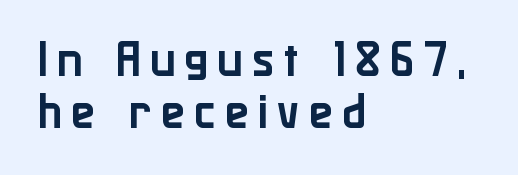
Q: Is the text italic (slanted)? A: No, it is upright.
Q: Is the typeface a serif or a sans-serif typeface? A: Sans-serif.
Q: Is the text underlined? A: No.
Q: How is the paragraph aligned? A: Left-aligned.
Q: Is the spacing between letters normal or unusually wide? A: Unusually wide.
Q: Is the spacing between lines tight, normal or loose? A: Normal.
Q: Width (condensed, normal, or wide)? A: Normal.
Q: Stroke contrast? A: Low.
Q: x-height? A: Medium.
Q: Monospaced? A: No.
